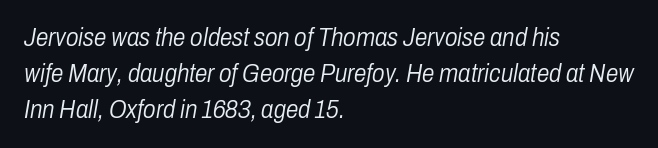
Slanted lettering throughout. A light-to-regular cut is what we see here. One glance says typical: line gaps are just what's usual. This rendering features lettering with no underline. Horizontal alignment here is leftward, the default for most running prose.
